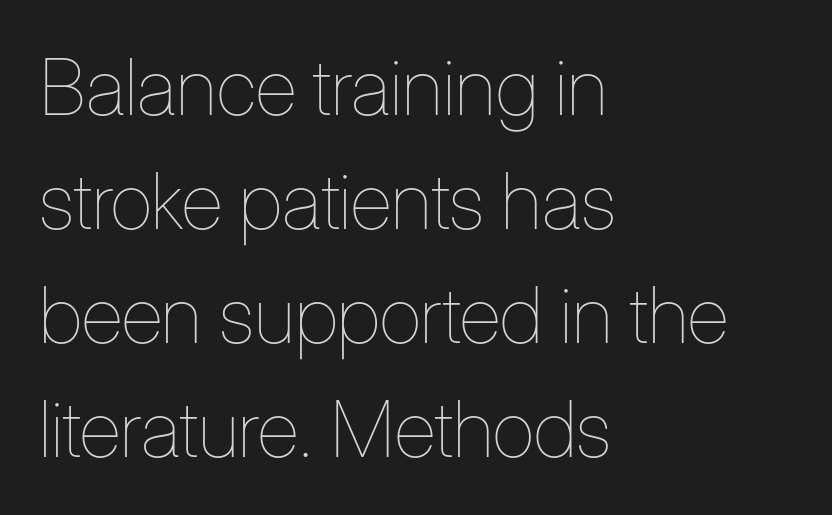
The image shows 78 px thin, condensed type, upright; set left-aligned, normal line spacing (1.46x), normal letter spacing, not underlined; low stroke contrast and a medium x-height.
